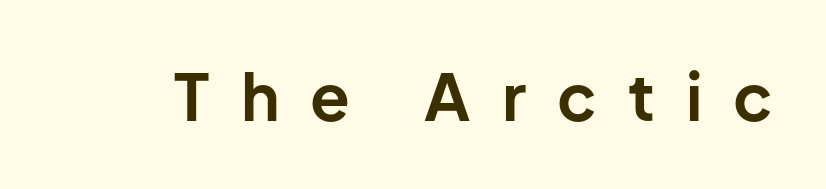
{"serif": "no", "italic": "no", "bold": "yes", "weight": "bold", "width": "normal", "stroke_contrast": "low", "x_height": "medium", "monospaced": "no", "underline": "no", "letter_spacing": "wide", "letter_spacing_em": 0.48, "glyph_px": 65}
